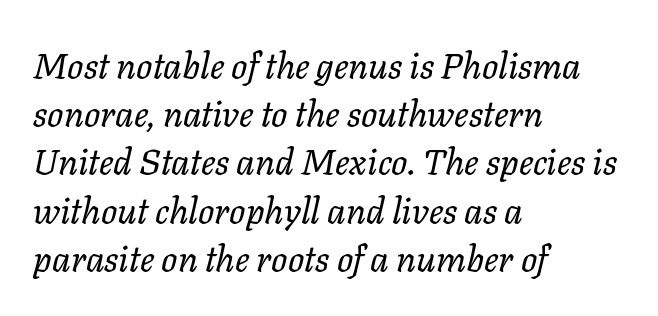
{"italic": "yes", "lean": "right", "slant_degrees": 11, "bold": "no", "weight": "regular", "width": "normal", "stroke_contrast": "low", "x_height": "medium", "monospaced": "no", "underline": "no", "align": "left", "line_spacing": "normal", "line_spacing_ratio": 1.34, "letter_spacing": "normal", "letter_spacing_em": 0.0, "glyph_px": 36}
